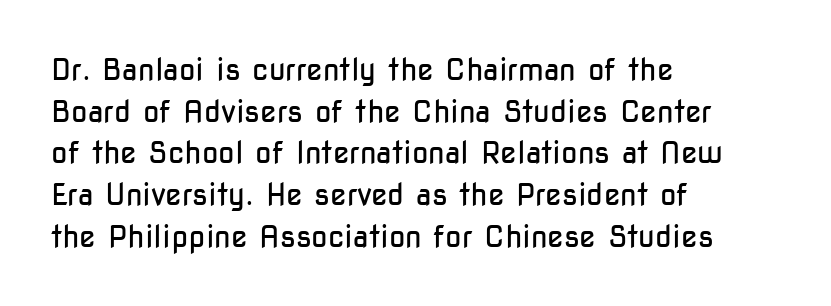
{"serif": "no", "italic": "no", "bold": "no", "weight": "regular", "width": "condensed", "stroke_contrast": "low", "x_height": "medium", "monospaced": "no", "underline": "no", "align": "left", "line_spacing": "normal", "line_spacing_ratio": 1.39, "letter_spacing": "normal", "letter_spacing_em": 0.0, "glyph_px": 30}
